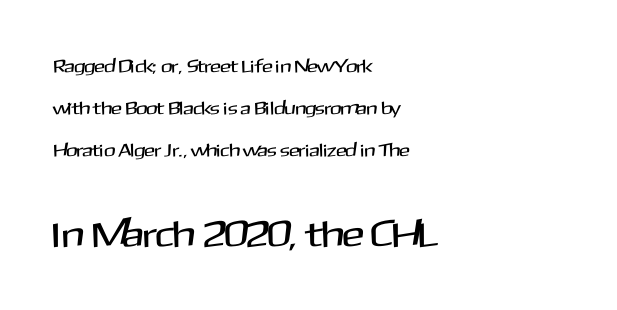
{"serif": "no", "italic": "no", "width": "normal", "stroke_contrast": "medium", "x_height": "medium", "monospaced": "no", "underline": "no", "align": "left", "line_spacing": "loose", "line_spacing_ratio": 2.34, "letter_spacing": "normal", "letter_spacing_em": 0.0, "larger_block": "second", "size_ratio": 2.06, "glyph_px": 37}
